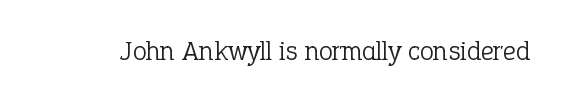
The image shows 28 px light serif type, upright; set normal letter spacing, not underlined; low stroke contrast and a medium x-height.
